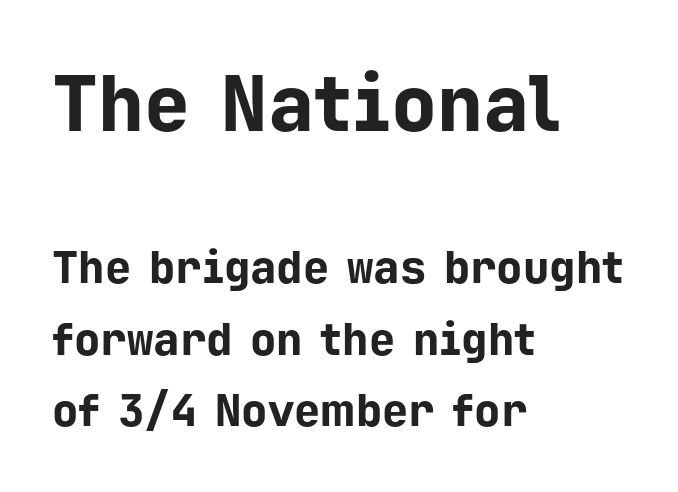
Q: Is the text bold? A: Yes.
Q: Is the text italic (slanted)? A: No, it is upright.
Q: Is the typeface a serif or a sans-serif typeface? A: Sans-serif.
Q: Is the text underlined? A: No.
Q: How is the paragraph aligned? A: Left-aligned.
Q: Is the spacing between letters normal or unusually wide? A: Normal.
Q: Is the spacing between lines tight, normal or loose? A: Normal.
Q: Which block of text is set in a larger size, the first (top) or the second (bottom)? A: The first (top) one.
Q: Width (condensed, normal, or wide)? A: Normal.
Q: Stroke contrast? A: Low.
Q: x-height? A: Medium.
Q: Monospaced? A: Yes.
